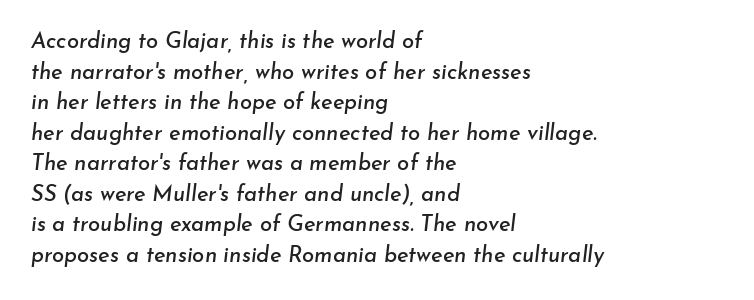
The string is rendered with underlining switched off. Is the type slanted? Yes — the strokes lean at a clear angle. Caption: multi-line text, flush left, ragged right. How would I describe the line gaps? Plain and ordinary.
